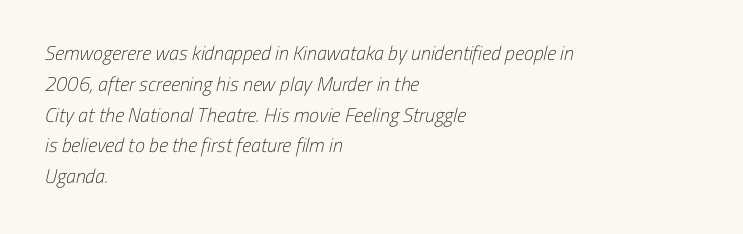
Q: Is the text bold? A: No.
Q: Is the text underlined? A: No.
Q: How is the paragraph aligned? A: Left-aligned.
Q: Is the spacing between letters normal or unusually wide? A: Normal.
Q: Is the spacing between lines tight, normal or loose? A: Normal.
